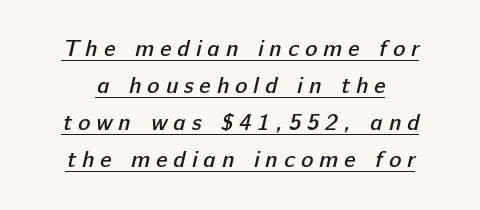
The image shows 23 px text type; set normal line spacing (1.61x), unusually wide letter spacing (+0.26 em), underlined.
